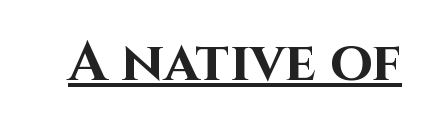
Nobody touched the tracking dial on this one. You can see a thin bar hugging the bottom of the glyphs. The characters display no serif detailing; their extremities are plain. If you drew a line through each stem, it would be perfectly vertical. Spacing verdict: proportional, widths tailored to each character.
